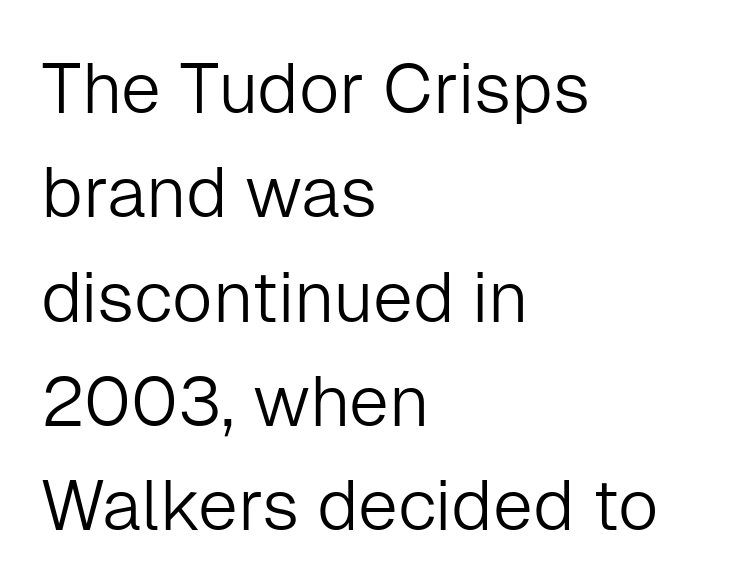
Type without underlining. All the whitespace from short lines collects on the right. This sample keeps an unexceptional amount of space between lines. This rendering employs a face without finishing strokes, i.e., a sans-serif. Is the stroke heavy? The answer is a plain regular-or-lighter. Think of a printed novel: that variable character pitch is what you see here.
